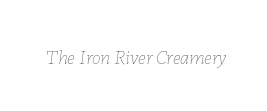
{"italic": "yes", "lean": "right", "slant_degrees": 7, "bold": "no", "underline": "no", "letter_spacing": "normal", "letter_spacing_em": 0.0, "glyph_px": 20}
